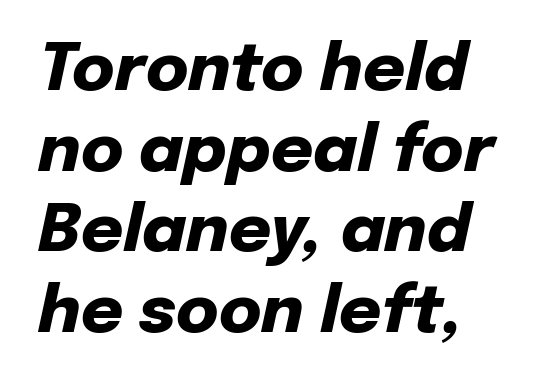
{"italic": "yes", "lean": "right", "slant_degrees": 12, "bold": "yes", "weight": "heavy", "width": "normal", "stroke_contrast": "low", "x_height": "medium", "monospaced": "no", "underline": "no", "line_spacing_ratio": 1.24, "letter_spacing": "normal", "letter_spacing_em": 0.0, "glyph_px": 65}
